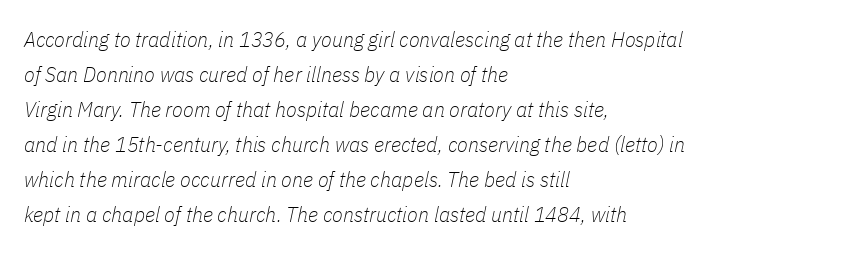
Q: Is the text bold? A: No.
Q: Is the text italic (slanted)? A: Yes, it leans right by about 11 degrees.
Q: Is the text underlined? A: No.
Q: How is the paragraph aligned? A: Left-aligned.
Q: Is the spacing between letters normal or unusually wide? A: Normal.
Q: Is the spacing between lines tight, normal or loose? A: Normal.
